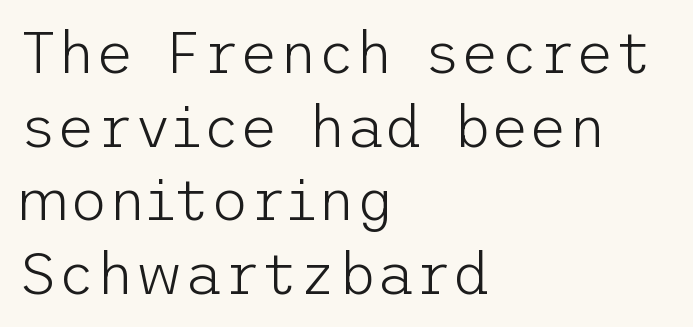
Nothing heavy about these letters — not bold at all. Each new line begins a customary step beneath the previous one. In terms of letterspacing, this is plain default setting. This sample uses an upright cut, with every glyph sitting square on the baseline. Every row of glyphs begins at an identical x-position on the left. The text was rendered using a sans face with plain stroke endings.
